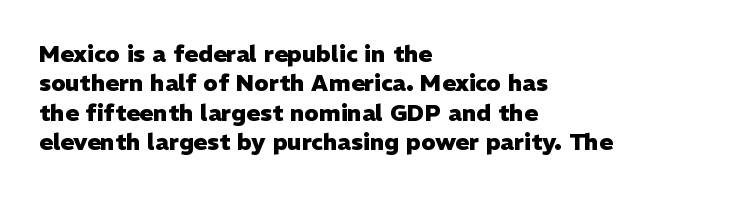
Q: Is the text bold? A: Yes.
Q: Is the text italic (slanted)? A: No, it is upright.
Q: Is the text underlined? A: No.
Q: How is the paragraph aligned? A: Left-aligned.
Q: Is the spacing between letters normal or unusually wide? A: Normal.
Q: Is the spacing between lines tight, normal or loose? A: Normal.
